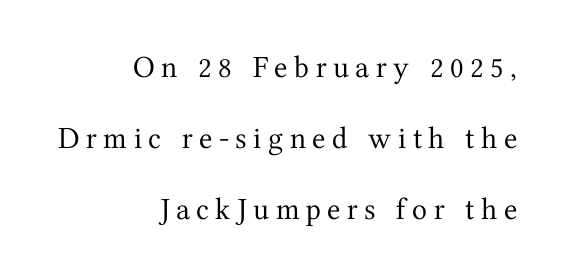
The area under the type is left untouched. Vertically, the passage feels expansive, rows floating well apart. Check where the strokes stop: tiny serifs finish them off. The tracking reads as deliberately expanded to a designer's eye. Notice how the stems are strictly vertical — no italics here.
